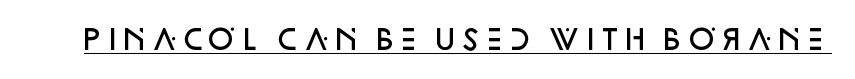
The gaps between neighbouring characters are ordinary and unremarkable. Summary of weight: moderately heavy, a semibold. The glyphs are accompanied by a horizontal stroke just below them. Ascenders rise straight up at ninety degrees.
